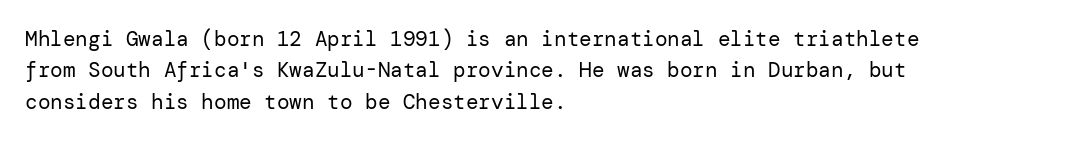
Each row of text sits above clean, open space. Italic? Not at all — the glyphs are vertical. Typeset ragged right — the left edge is the straight one. Each word holds together tightly as a unit, with standard inter-letter gaps. Interline gaps are of average width in this sample.
